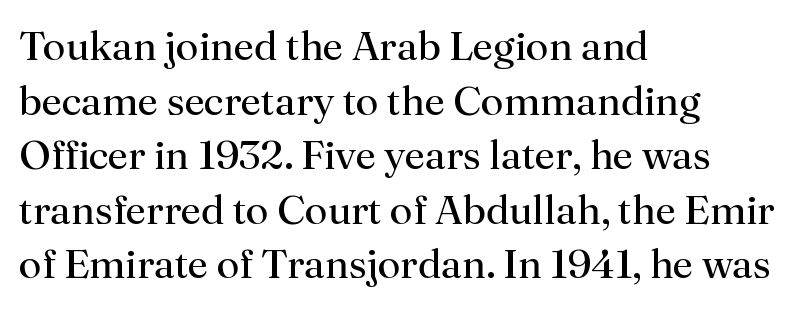
Q: Is the text bold? A: No.
Q: Is the text italic (slanted)? A: No, it is upright.
Q: Is the typeface a serif or a sans-serif typeface? A: Serif.
Q: Is the text underlined? A: No.
Q: How is the paragraph aligned? A: Left-aligned.
Q: Is the spacing between letters normal or unusually wide? A: Normal.
Q: Is the spacing between lines tight, normal or loose? A: Normal.
Q: Width (condensed, normal, or wide)? A: Normal.
Q: Stroke contrast? A: Medium.
Q: x-height? A: Small.
Q: Monospaced? A: No.
